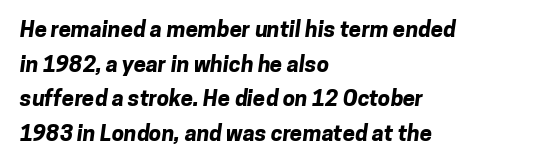
Notice how the passage keeps a crisp vertical edge on the left only. A normal amount of white space separates one row of letters from the next. These lines keep a tight, regular rhythm from letter to letter. The strip under each line holds only bare page.
